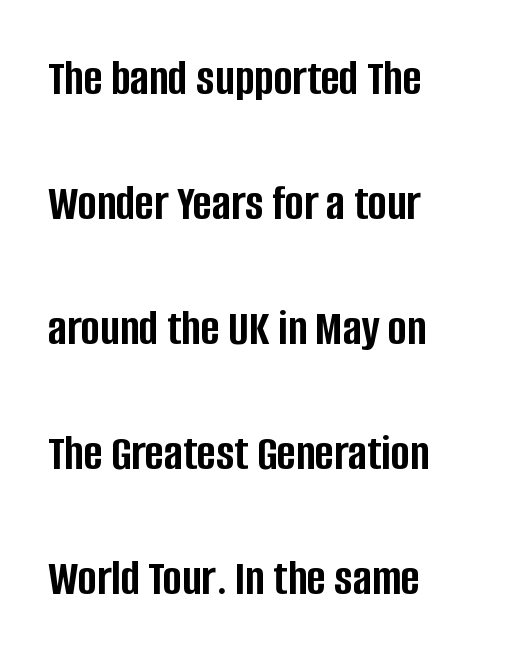
Successive baselines arrive slowly, with a big drop between each. The typesetting leans heavy: a genuine bold. A typesetter would call this proportional, since set widths differ per character. A bare baseline throughout the passage.
